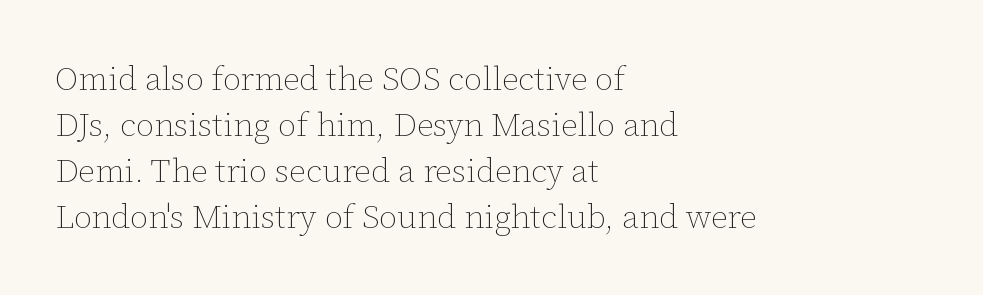
Q: Is the text bold? A: No.
Q: Is the text italic (slanted)? A: No, it is upright.
Q: Is the text underlined? A: No.
Q: How is the paragraph aligned? A: Left-aligned.
Q: Is the spacing between letters normal or unusually wide? A: Normal.
Q: Is the spacing between lines tight, normal or loose? A: Normal.
Q: Width (condensed, normal, or wide)? A: Normal.
Q: Stroke contrast? A: Low.
Q: x-height? A: Medium.
Q: Monospaced? A: No.
